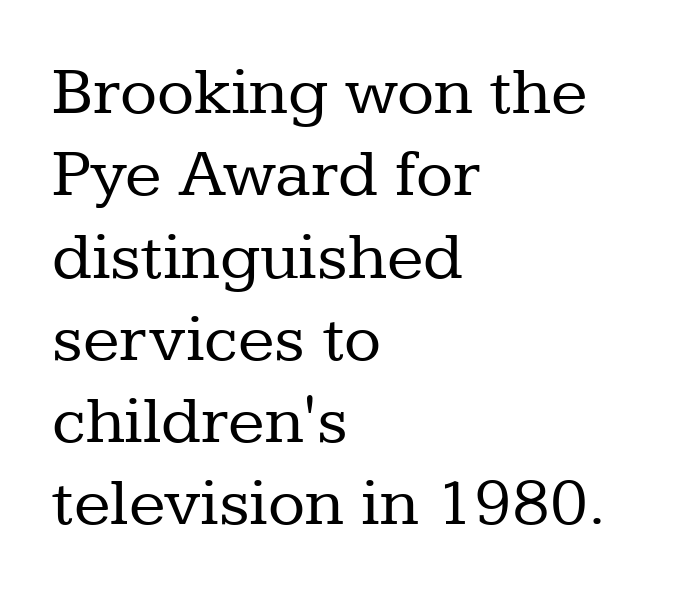
The image shows 68 px regular-weight serif type, upright; set left-aligned, line spacing 1.21x, normal letter spacing, not underlined; low stroke contrast and a medium x-height.
